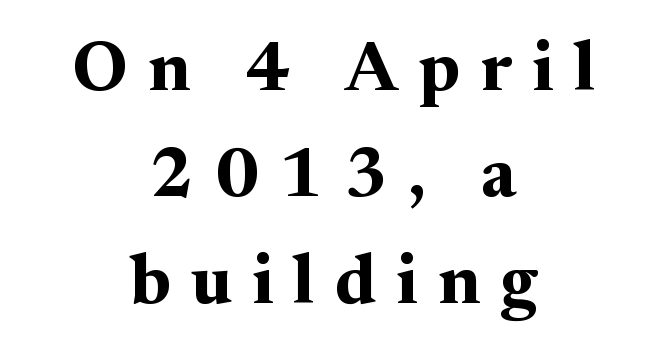
{"serif": "yes", "italic": "no", "bold": "yes", "weight": "bold", "width": "normal", "stroke_contrast": "medium", "x_height": "medium", "monospaced": "no", "underline": "no", "align": "center", "line_spacing": "normal", "line_spacing_ratio": 1.52, "letter_spacing": "wide", "letter_spacing_em": 0.29, "glyph_px": 70}
